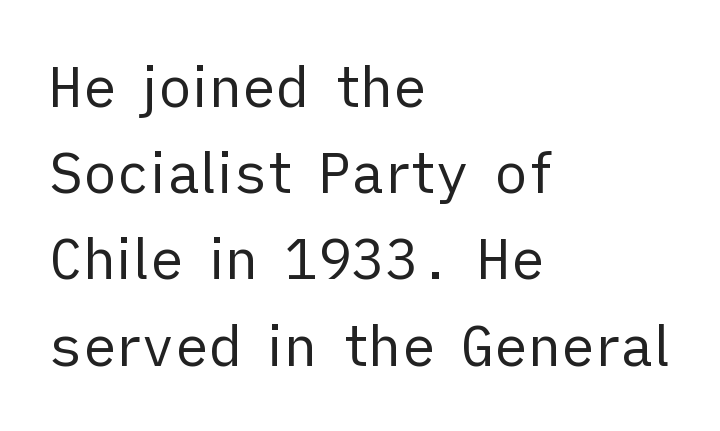
{"serif": "no", "italic": "no", "bold": "no", "weight": "regular", "width": "normal", "stroke_contrast": "low", "x_height": "medium", "monospaced": "no", "underline": "no", "align": "left", "line_spacing": "normal", "line_spacing_ratio": 1.54, "letter_spacing": "normal", "letter_spacing_em": 0.0, "glyph_px": 56}
